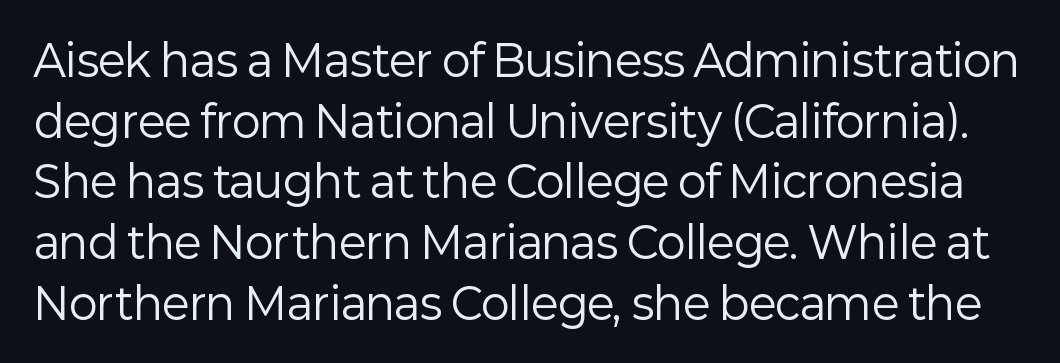
The cut favours lightness, reaching ordinary text weight at its darkest. Do the characters align in a grid? No, the font is proportional. The rows are spaced the way most documents space them. Check under the words: just untouched page.
